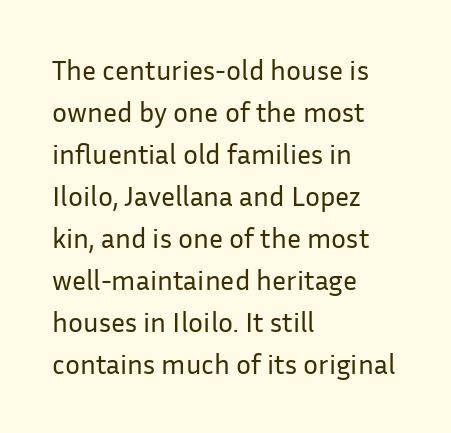
Q: Is the text bold? A: No.
Q: Is the text italic (slanted)? A: No, it is upright.
Q: Is the typeface a serif or a sans-serif typeface? A: Sans-serif.
Q: Is the text underlined? A: No.
Q: How is the paragraph aligned? A: Left-aligned.
Q: Is the spacing between letters normal or unusually wide? A: Normal.
Q: Is the spacing between lines tight, normal or loose? A: Normal.
Q: Width (condensed, normal, or wide)? A: Normal.
Q: Stroke contrast? A: Low.
Q: x-height? A: Medium.
Q: Monospaced? A: No.
